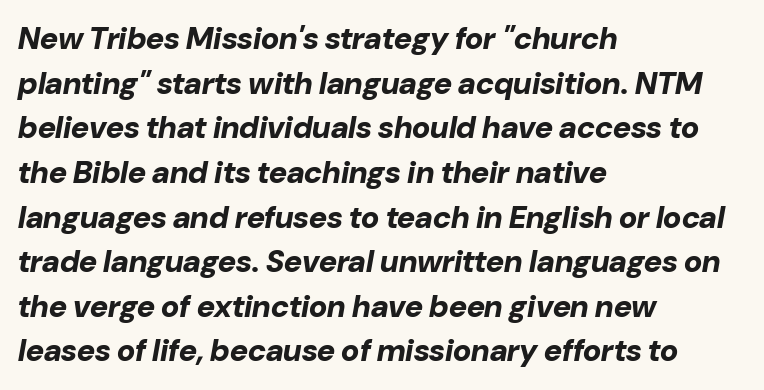
{"italic": "yes", "lean": "right", "slant_degrees": 10, "bold": "yes", "weight": "bold", "width": "normal", "stroke_contrast": "low", "x_height": "medium", "monospaced": "no", "underline": "no", "align": "left", "line_spacing": "normal", "line_spacing_ratio": 1.44, "letter_spacing": "normal", "letter_spacing_em": 0.0, "glyph_px": 31}
